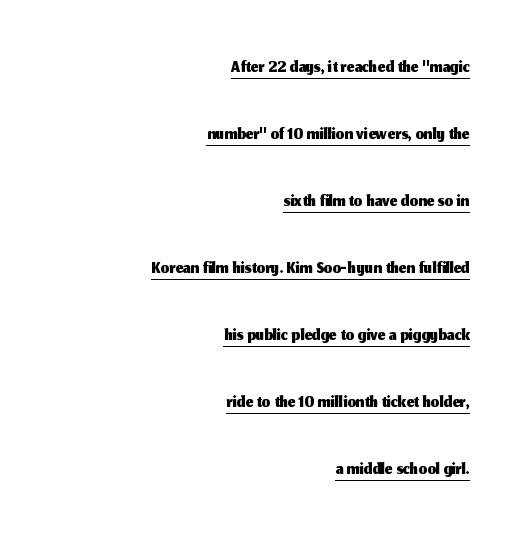
The image shows 27 px text type, upright; set right-aligned, loose line spacing (2.48x), normal letter spacing, underlined.
